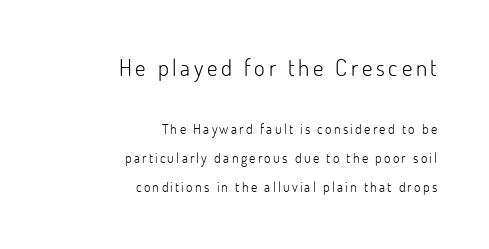
{"italic": "no", "bold": "no", "underline": "no", "align": "right", "line_spacing": "loose", "line_spacing_ratio": 2.1, "larger_block": "first", "size_ratio": 1.64, "glyph_px": 23}
